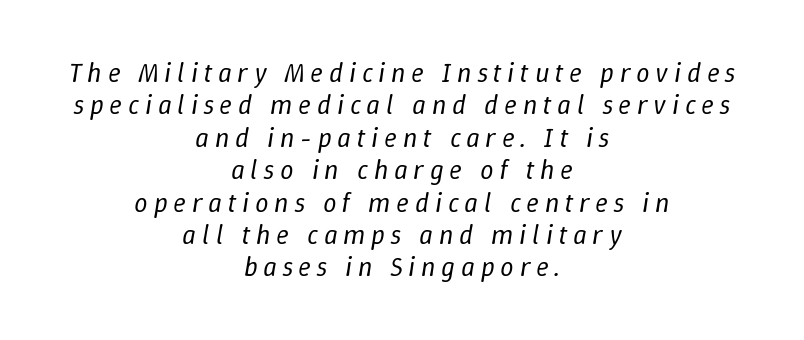
Q: Is the text bold? A: No.
Q: Is the text italic (slanted)? A: Yes, it leans right by about 9 degrees.
Q: Is the text underlined? A: No.
Q: How is the paragraph aligned? A: Centered.
Q: Is the spacing between letters normal or unusually wide? A: Unusually wide.
